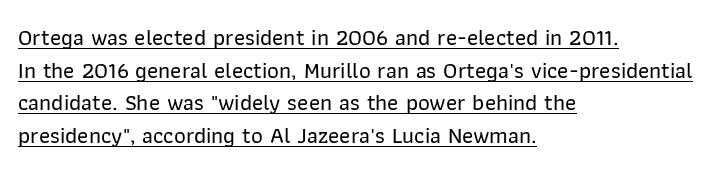
The image shows 23 px text type, upright; set left-aligned, normal line spacing (1.42x), normal letter spacing, underlined.
